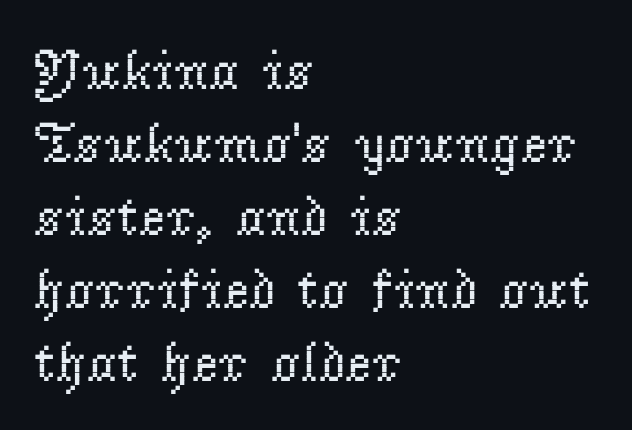
Only glyphs here, with clear space below each row. Serif or sans? Serif — the stroke terminals have little feet. Here the designer chose a conventional face with non-uniform glyph widths. The strokes carry an ordinary text weight at most. The typography opts for an upright posture over an oblique one.
